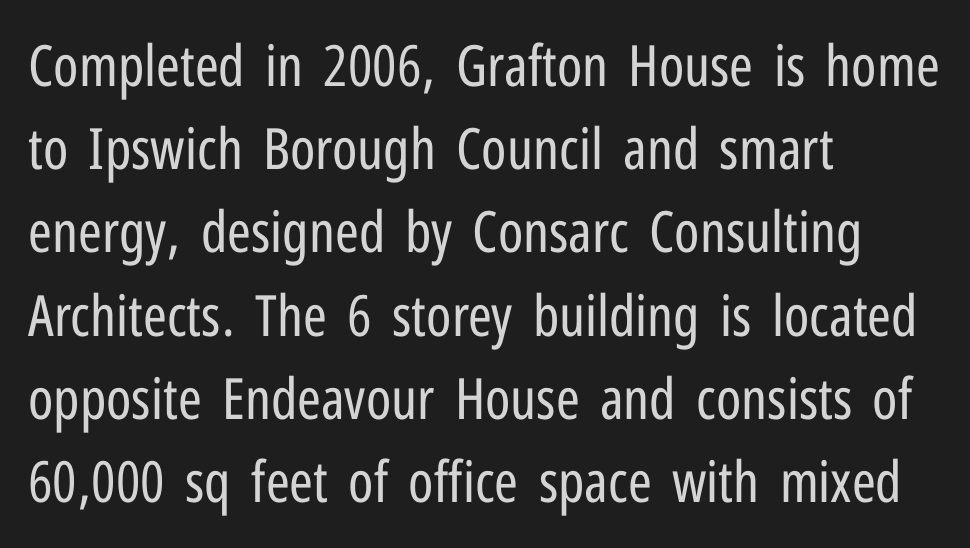
{"serif": "no", "italic": "no", "bold": "no", "weight": "regular", "width": "condensed", "stroke_contrast": "low", "x_height": "medium", "monospaced": "no", "underline": "no", "align": "left", "line_spacing": "normal", "line_spacing_ratio": 1.46, "letter_spacing": "normal", "letter_spacing_em": 0.0, "glyph_px": 57}
